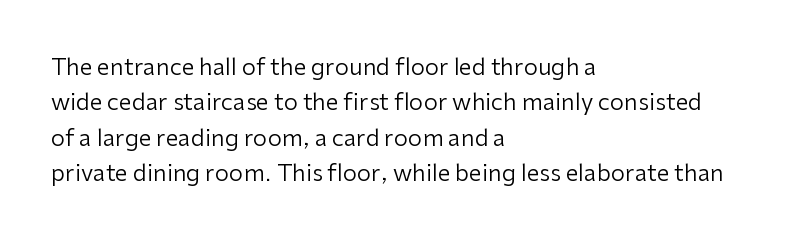
The face looks like a standard text weight, possibly lighter. Vertical strokes here are truly vertical. These lines keep a tight, regular rhythm from letter to letter. Leading matches the norm, producing a regular column. Left-aligned paragraph, ragged on the right. The space directly below the letters is spotless.
